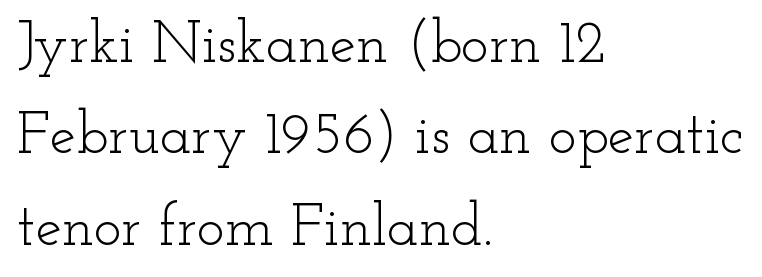
The image shows 59 px light, wide serif type, upright; set left-aligned, normal line spacing (1.55x), normal letter spacing, not underlined; low stroke contrast and a small x-height.
